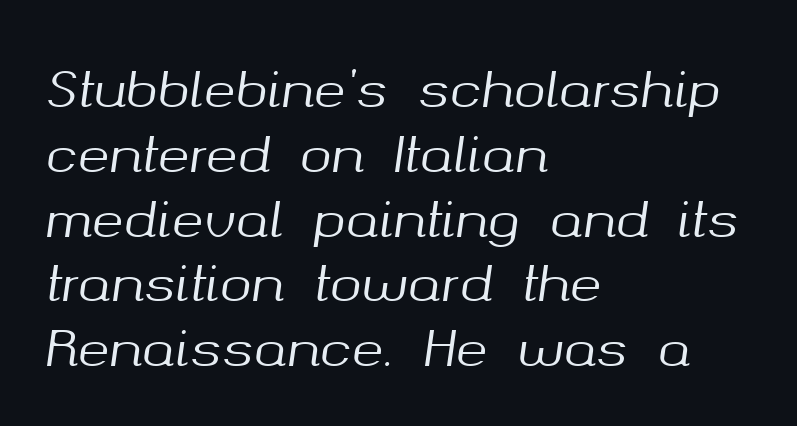
{"italic": "yes", "lean": "right", "slant_degrees": 8, "width": "normal", "stroke_contrast": "medium", "x_height": "medium", "monospaced": "no", "underline": "no", "align": "left", "line_spacing": "normal", "line_spacing_ratio": 1.35, "letter_spacing": "normal", "letter_spacing_em": 0.0, "glyph_px": 48}
